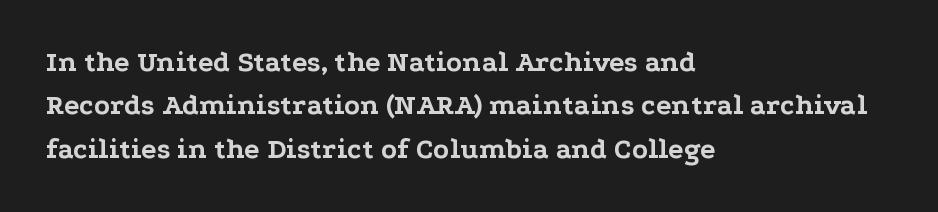
{"serif": "yes", "italic": "no", "bold": "yes", "weight": "bold", "width": "wide", "stroke_contrast": "low", "x_height": "medium", "monospaced": "no", "underline": "no", "align": "left", "line_spacing": "normal", "line_spacing_ratio": 1.5, "letter_spacing": "normal", "letter_spacing_em": 0.0, "glyph_px": 29}
